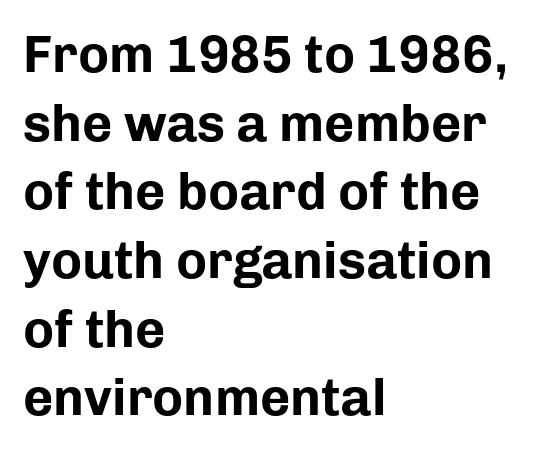
The image shows 52 px bold sans-serif type, upright; set left-aligned, normal line spacing (1.32x), normal letter spacing, not underlined; low stroke contrast and a medium x-height.
